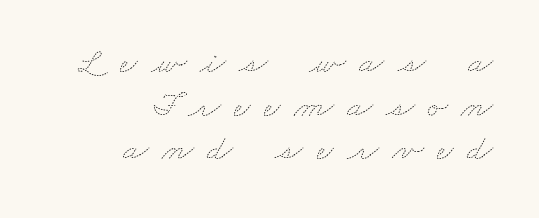
Q: Is the text bold? A: No.
Q: Is the text underlined? A: No.
Q: How is the paragraph aligned? A: Right-aligned.
Q: Is the spacing between letters normal or unusually wide? A: Unusually wide.
Q: Width (condensed, normal, or wide)? A: Wide.
Q: Stroke contrast? A: Medium.
Q: x-height? A: Small.
Q: Monospaced? A: No.
